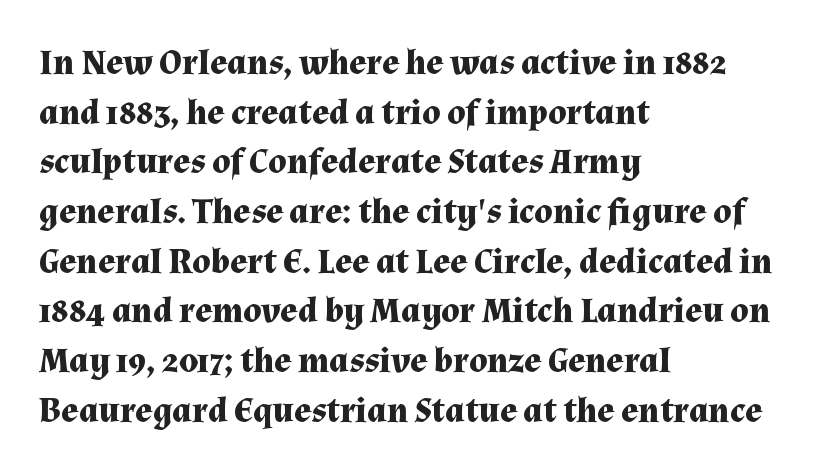
{"serif": "yes", "italic": "no", "bold": "yes", "weight": "bold", "width": "normal", "stroke_contrast": "medium", "x_height": "medium", "monospaced": "no", "underline": "no", "align": "left", "line_spacing": "normal", "line_spacing_ratio": 1.38, "letter_spacing": "normal", "letter_spacing_em": 0.0, "glyph_px": 36}
